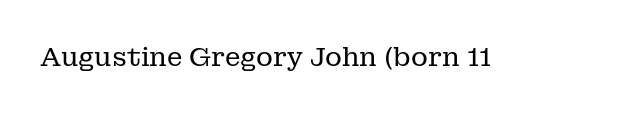
The image shows 26 px text type, upright; set normal letter spacing, not underlined.
